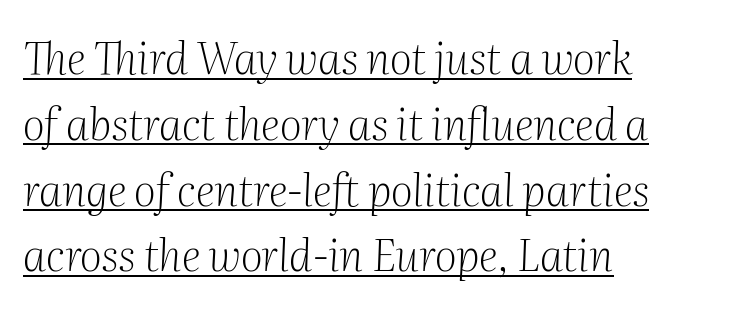
This block has exactly the height ordinary leading produces. The rendering uses natural spacing where letterforms have individual widths. Is the block centered? No — it sits flush against the left margin. The rendering keeps characters at their native spacing.
